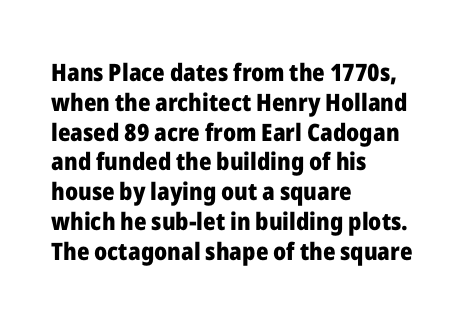
Every character sits straight up, as roman type does. This rendering uses left alignment, leaving the right contour irregular. Letters rest on an invisible, unmarked baseline. The passage shown has conventional tracking throughout. Pretty heavy lettering here — definitely bold.
